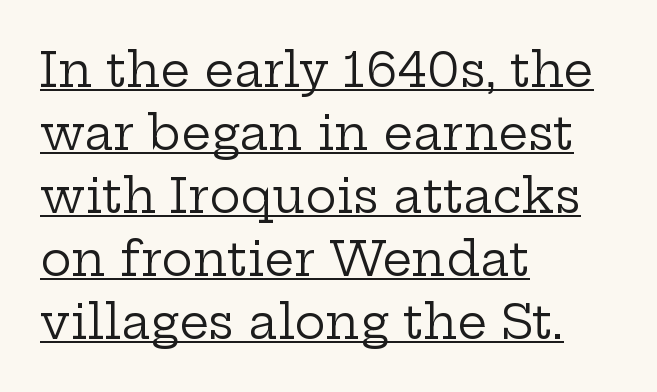
Q: Is the text bold? A: No.
Q: Is the text italic (slanted)? A: No, it is upright.
Q: Is the typeface a serif or a sans-serif typeface? A: Serif.
Q: Is the text underlined? A: Yes.
Q: How is the paragraph aligned? A: Left-aligned.
Q: Is the spacing between letters normal or unusually wide? A: Normal.
Q: Is the spacing between lines tight, normal or loose? A: Normal.
Q: Width (condensed, normal, or wide)? A: Wide.
Q: Stroke contrast? A: Low.
Q: x-height? A: Medium.
Q: Monospaced? A: No.
